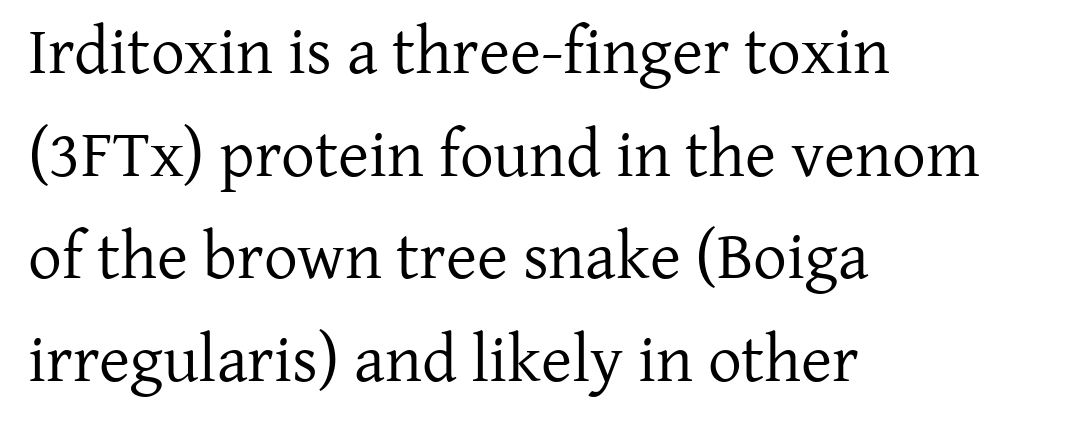
The baseline area is clear. Does the lettering tilt? It doesn't — this is upright. Regarding leading, the lines here are spaced in the standard way. The designer went with a serif here, giving each stem small feet. Where is the straight margin? On the left. A typesetter would call this zero additional tracking.
